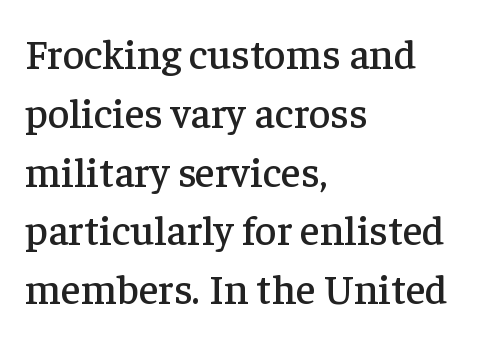
Q: Is the text italic (slanted)? A: No, it is upright.
Q: Is the typeface a serif or a sans-serif typeface? A: Serif.
Q: Is the text underlined? A: No.
Q: How is the paragraph aligned? A: Left-aligned.
Q: Is the spacing between letters normal or unusually wide? A: Normal.
Q: Is the spacing between lines tight, normal or loose? A: Normal.
Q: Width (condensed, normal, or wide)? A: Normal.
Q: Stroke contrast? A: Low.
Q: x-height? A: Medium.
Q: Monospaced? A: No.
